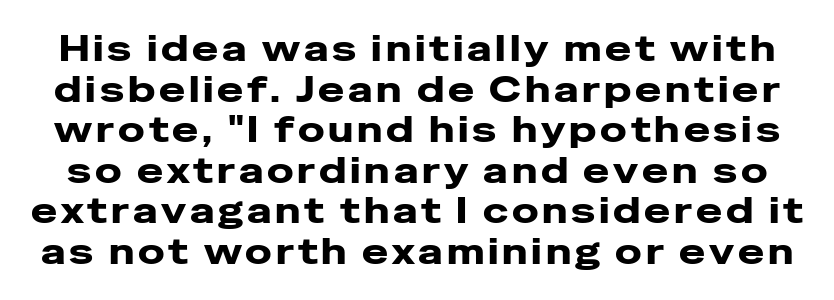
{"serif": "no", "italic": "no", "bold": "yes", "weight": "heavy", "width": "wide", "stroke_contrast": "low", "x_height": "medium", "monospaced": "no", "underline": "no", "line_spacing_ratio": 1.16, "glyph_px": 35}
